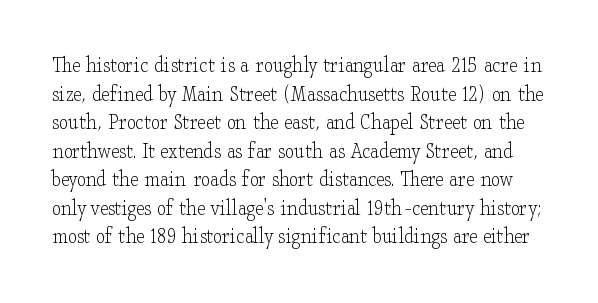
{"italic": "no", "bold": "no", "underline": "no", "line_spacing_ratio": 1.24, "letter_spacing": "normal", "letter_spacing_em": 0.0, "glyph_px": 23}
